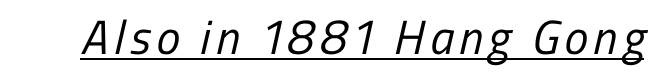
The image shows 48 px regular-weight, condensed sans-serif type; set underlined; low stroke contrast and a medium x-height.
